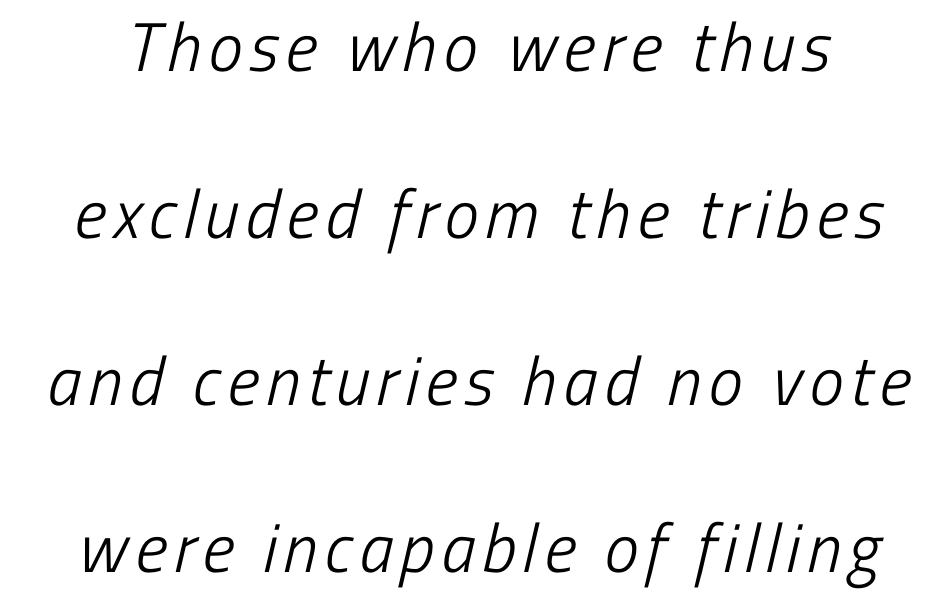
The image shows 69 px light, condensed sans-serif type; set loose line spacing (2.42x), not underlined; low stroke contrast and a medium x-height.
